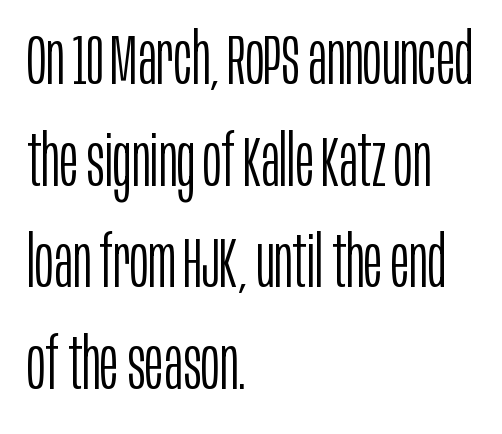
The characters display no serif detailing; their extremities are plain. Is this a fixed-width face? No — the glyphs have proportional, varying widths. Every character sits straight up, as roman type does. Glance below the letters and you will spot only blank space.
